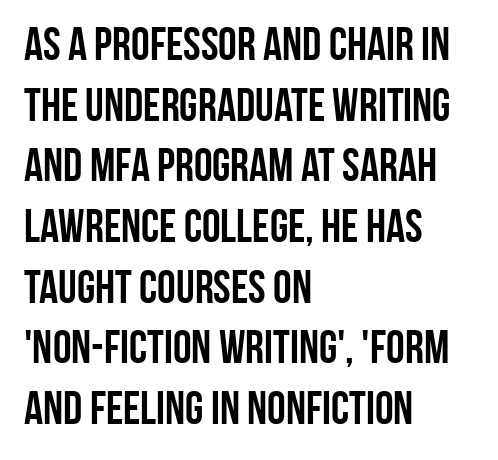
The image shows 47 px semibold, condensed sans-serif type, upright; set left-aligned, normal line spacing (1.29x), normal letter spacing, not underlined; low stroke contrast and a large x-height.
